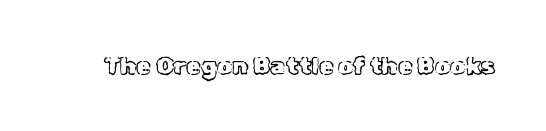
{"italic": "no", "underline": "no", "letter_spacing": "normal", "letter_spacing_em": 0.0, "glyph_px": 24}
